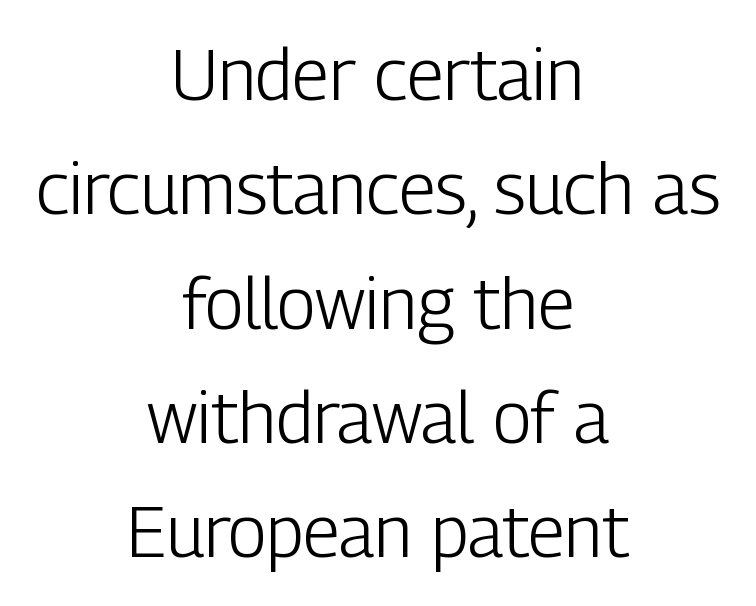
Here the designer chose a conventional face with non-uniform glyph widths. No heavy texture on the line: the type isn't bold. You could call the tracking neutral — neither tight nor loose. No word sits above an underline. These lines are composed in type without serifs.
